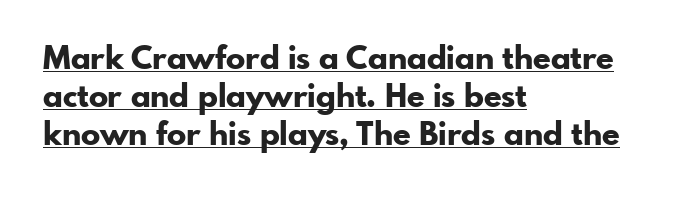
Q: Is the text bold? A: Yes.
Q: Is the text italic (slanted)? A: No, it is upright.
Q: Is the typeface a serif or a sans-serif typeface? A: Sans-serif.
Q: Is the text underlined? A: Yes.
Q: How is the paragraph aligned? A: Left-aligned.
Q: Is the spacing between letters normal or unusually wide? A: Normal.
Q: Width (condensed, normal, or wide)? A: Normal.
Q: Stroke contrast? A: Low.
Q: x-height? A: Small.
Q: Monospaced? A: No.
